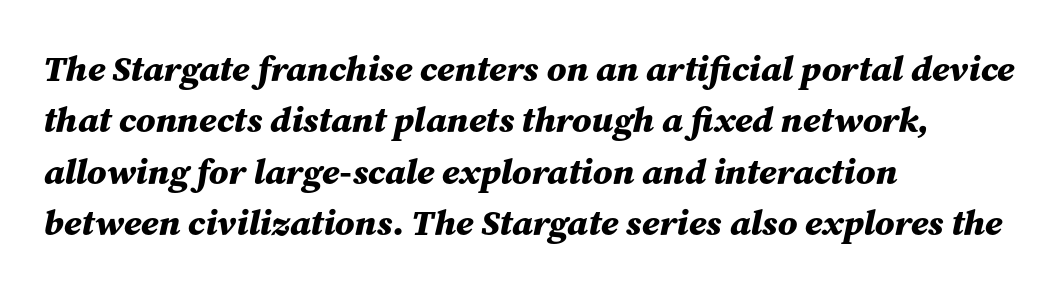
The rag falls on the right side of this text block. Typographic density is high because the face is bold. How are the letters spaced? Ordinarily, with no added tracking. The glyphs are unaccompanied by any horizontal stroke below them. Horizontal bands of white between lines are of average thickness.
